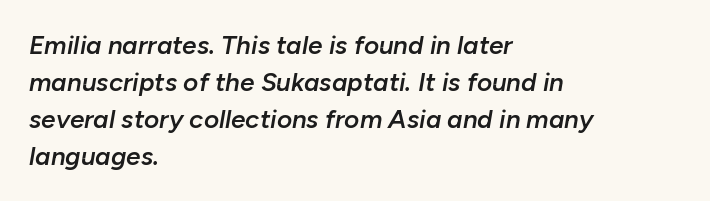
The image shows 26 px text type, italic (leaning right); set left-aligned, normal line spacing (1.42x), normal letter spacing, not underlined.
